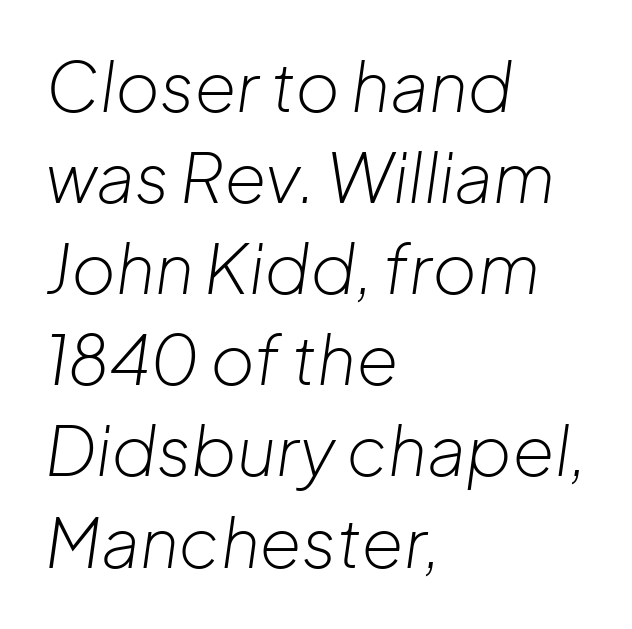
The image shows 68 px light type, italic (leaning right); set left-aligned, normal line spacing (1.34x), normal letter spacing, not underlined; low stroke contrast and a medium x-height.
